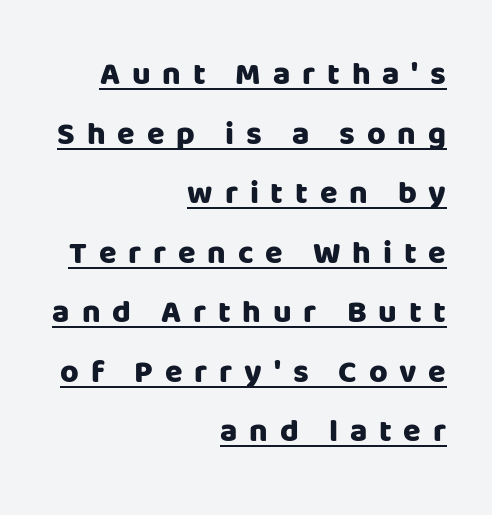
{"serif": "no", "italic": "no", "bold": "yes", "weight": "heavy", "width": "normal", "stroke_contrast": "low", "x_height": "large", "monospaced": "no", "underline": "yes", "align": "right", "line_spacing_ratio": 1.86, "letter_spacing": "wide", "letter_spacing_em": 0.37, "glyph_px": 32}
